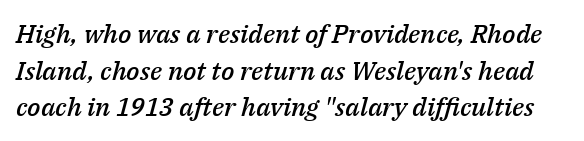
The image shows 26 px text type, italic (leaning right); set normal line spacing (1.41x), normal letter spacing, not underlined.
